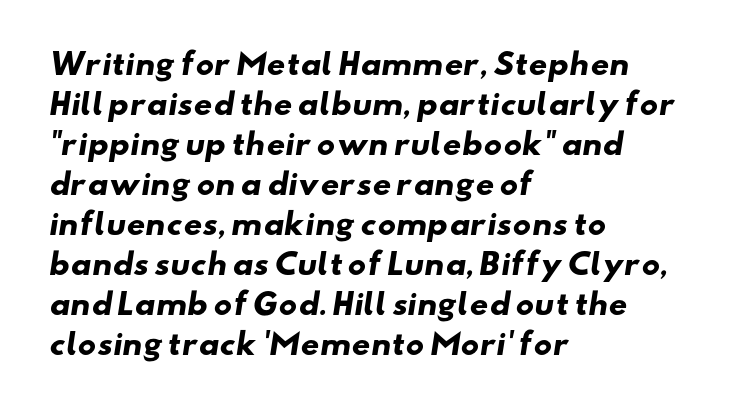
{"serif": "no", "bold": "yes", "weight": "heavy", "width": "wide", "stroke_contrast": "low", "x_height": "small", "monospaced": "no", "underline": "no", "align": "left", "line_spacing": "normal", "line_spacing_ratio": 1.38, "letter_spacing": "normal", "letter_spacing_em": 0.0, "glyph_px": 29}
